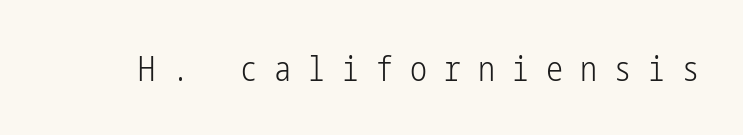
Unmarked baselines from the first word to the last. Font category for this specimen: sans-serif. The passage shown has open, widely tracked lettering throughout. No letter is thick-stroked: the sample isn't bold. Notice how the stems are strictly vertical — no italics here.
